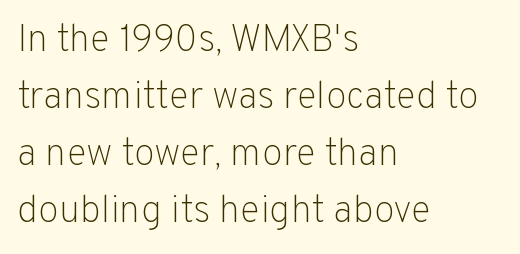
A normal amount of white space separates one row of letters from the next. The lettering holds an erect, upright posture throughout. Any mark beneath the type? The region is blank. Each word holds together tightly as a unit, with standard inter-letter gaps. Think of a printed novel: that variable character pitch is what you see here.
